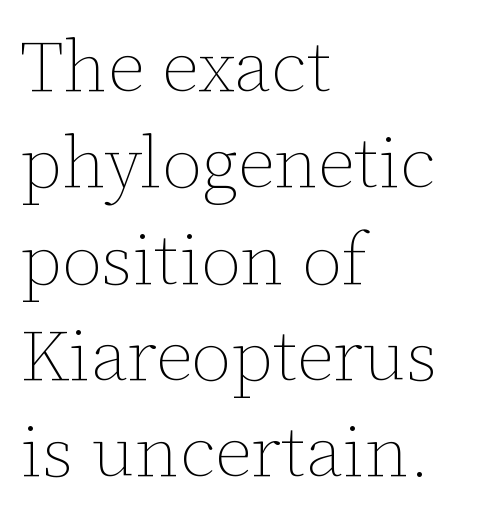
Students, observe: this is what conventionally led text looks like. How are the letters spaced? Ordinarily, with no added tracking. Short and long lines alike share a common starting point at left. Is there any slant? The stems are plumb.
